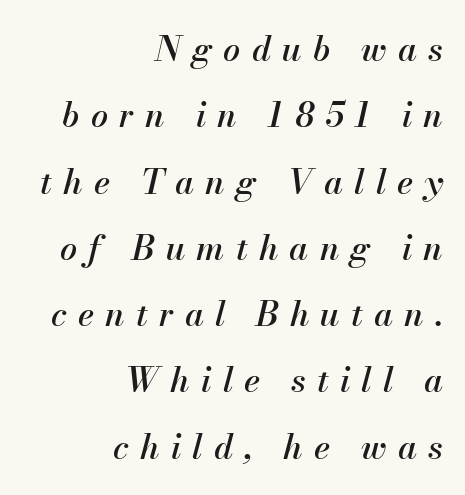
The image shows 34 px text type, italic (leaning right); set right-aligned, loose line spacing (1.95x), unusually wide letter spacing (+0.33 em), not underlined; medium stroke contrast and a small x-height.
